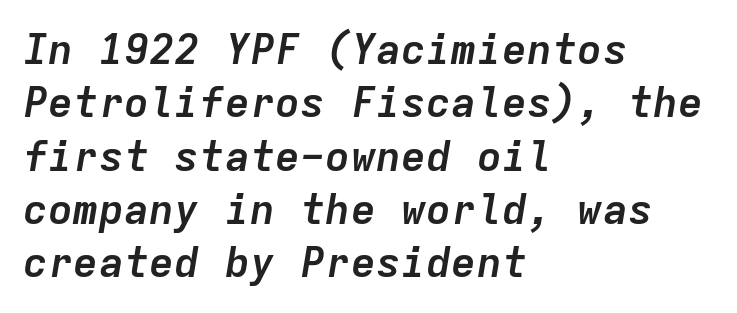
{"italic": "yes", "lean": "right", "slant_degrees": 9, "bold": "yes", "weight": "semibold", "width": "normal", "stroke_contrast": "low", "x_height": "medium", "monospaced": "yes", "underline": "no", "align": "left", "line_spacing": "normal", "line_spacing_ratio": 1.27, "letter_spacing": "normal", "letter_spacing_em": 0.0, "glyph_px": 42}
